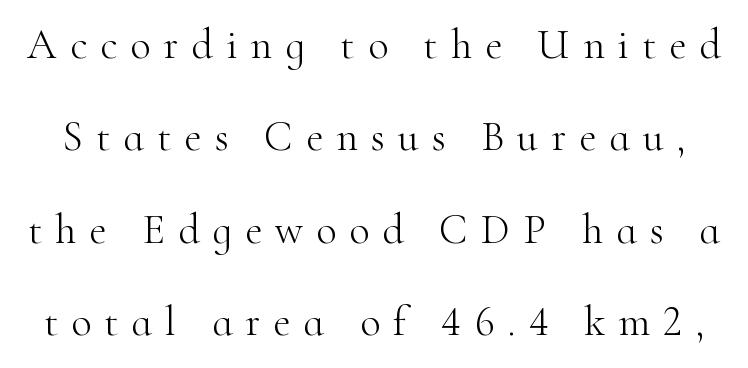
The image shows 42 px light serif type, upright; set loose line spacing (2.2x), unusually wide letter spacing (+0.31 em), not underlined; high stroke contrast and a small x-height.
